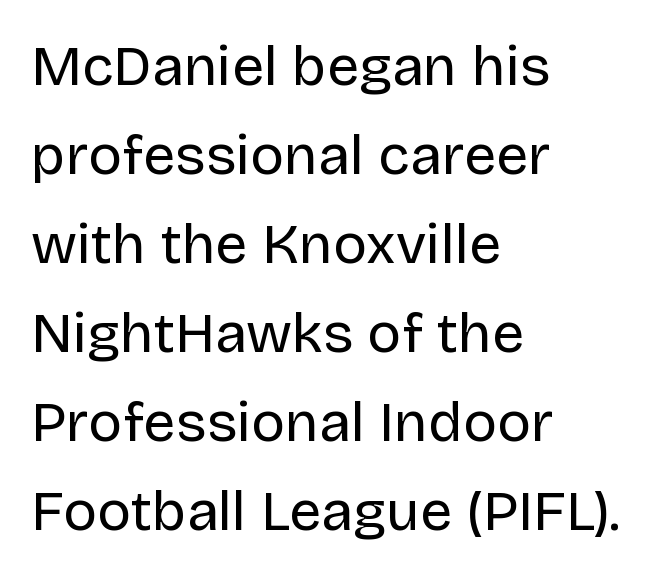
Think of a printed novel: that variable character pitch is what you see here. Just letters on the line, the space beneath them empty. Every stem runs plumb, perpendicular to the baseline. The space between consecutive lines is moderate.
